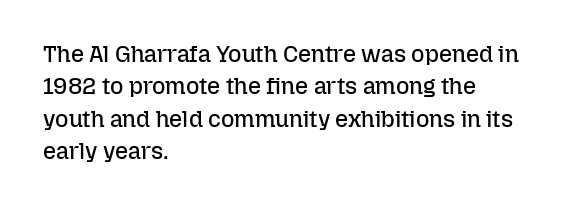
The image shows 23 px text type, upright; set left-aligned, normal line spacing (1.41x), normal letter spacing, not underlined.
